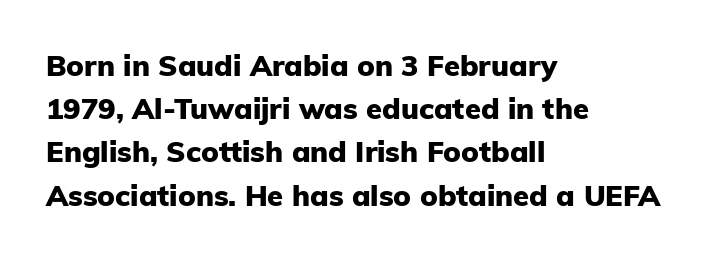
The image shows 29 px heavy sans-serif type, upright; set left-aligned, normal line spacing (1.49x), normal letter spacing, not underlined; low stroke contrast and a medium x-height.
